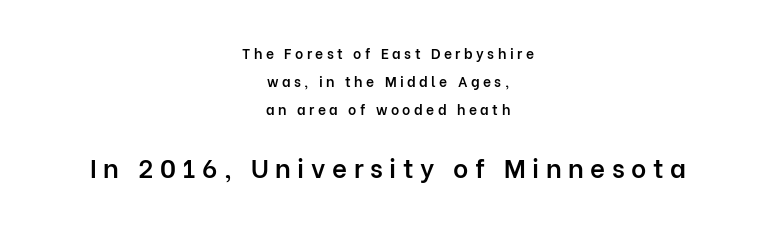
{"italic": "no", "bold": "semi", "underline": "no", "align": "center", "line_spacing": "loose", "line_spacing_ratio": 1.99, "letter_spacing": "wide", "letter_spacing_em": 0.25, "larger_block": "second", "size_ratio": 1.86, "glyph_px": 26}
